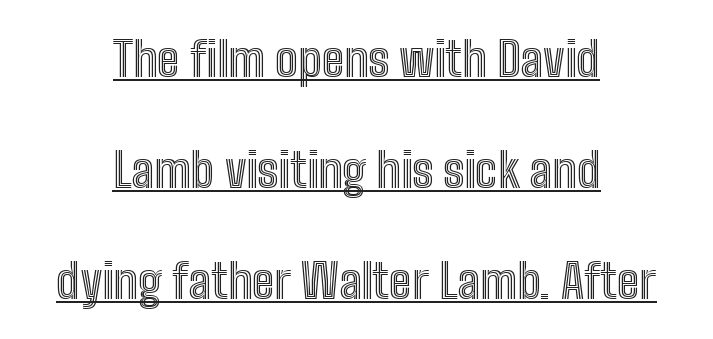
{"italic": "no", "width": "condensed", "x_height": "medium", "monospaced": "no", "underline": "yes", "align": "center", "line_spacing": "loose", "line_spacing_ratio": 2.31, "letter_spacing": "normal", "letter_spacing_em": 0.0, "glyph_px": 48}
